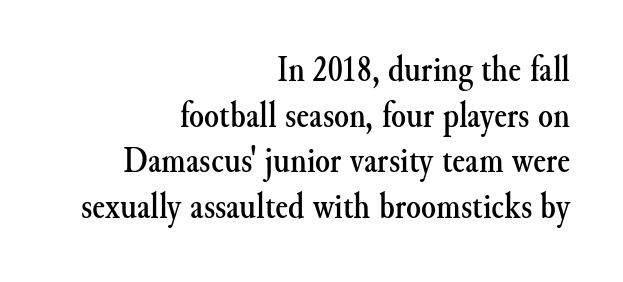
{"serif": "yes", "italic": "no", "width": "normal", "stroke_contrast": "medium", "x_height": "small", "monospaced": "no", "underline": "no", "align": "right", "line_spacing_ratio": 1.2, "letter_spacing": "normal", "letter_spacing_em": 0.0, "glyph_px": 38}
